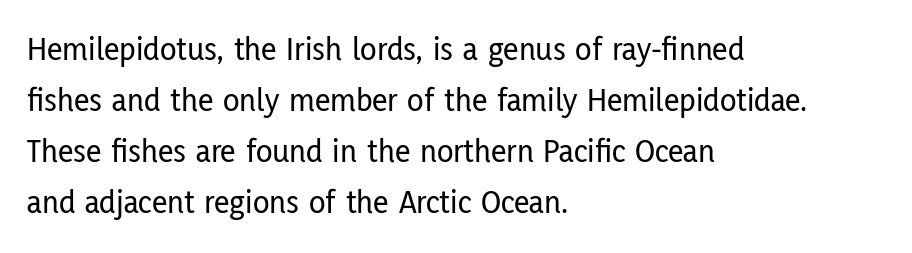
There is no visible air inserted between adjacent glyphs. Looks like regular typesetting: each glyph gets only the width it needs. Reading down the column, the eye jumps a familiar distance to each next line. The text block is weighted toward the left margin, trailing off unevenly rightward. The specimen omits any rule beneath the text block's lines. This is sans-serif lettering, the kind often seen on screens and signage.
